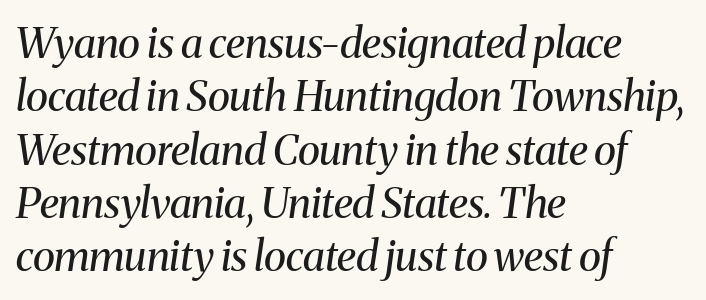
Evenly set lines give the paragraph a standard silhouette. Small tapered or slab feet sit at the stroke ends, so this counts as serif. Is the type slanted? Yes — the strokes lean at a clear angle. Standard letterfit; no display-style spreading of the glyphs. The typeface has the unassuming heft of standard copy or less.
